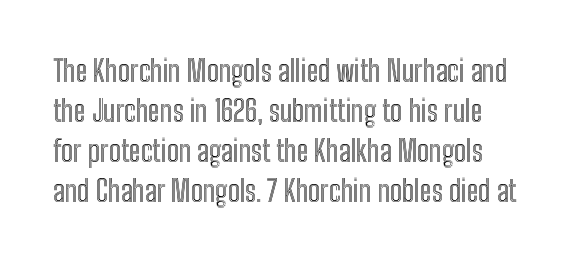
The image shows 29 px condensed type, upright; set normal line spacing (1.38x), normal letter spacing, not underlined; a medium x-height.
